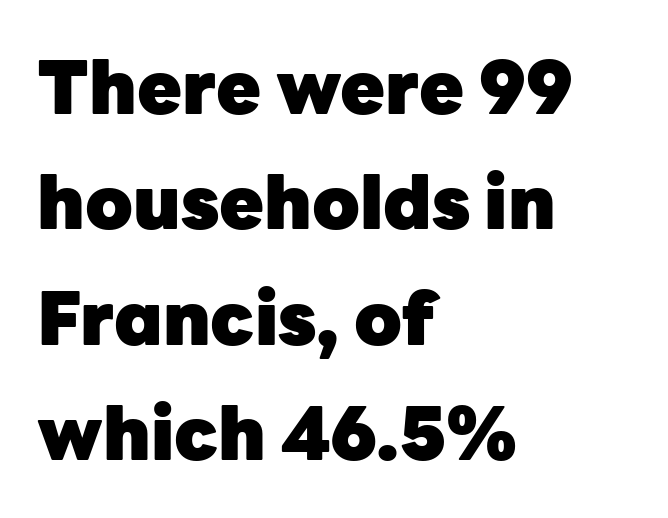
The image shows 73 px heavy sans-serif type, upright; set left-aligned, normal line spacing (1.58x), normal letter spacing, not underlined; low stroke contrast and a medium x-height.
